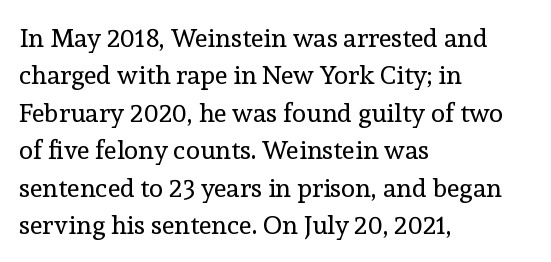
Is the letter spacing exaggerated? No — it looks like the ordinary default. This block has exactly the height ordinary leading produces. This is the regular roman posture of the typeface. Weight: not bold — regular or lighter.
